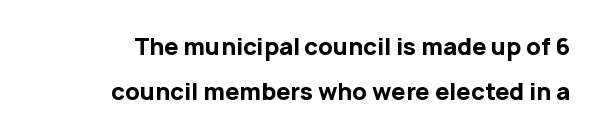
{"italic": "no", "bold": "yes", "underline": "no", "align": "right", "line_spacing": "loose", "line_spacing_ratio": 1.95, "letter_spacing": "normal", "letter_spacing_em": 0.0, "glyph_px": 23}
